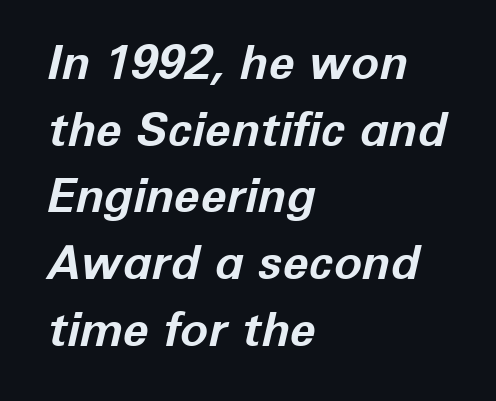
{"italic": "yes", "lean": "right", "slant_degrees": 12, "bold": "yes", "weight": "bold", "width": "normal", "stroke_contrast": "low", "x_height": "medium", "monospaced": "no", "underline": "no", "align": "left", "line_spacing": "normal", "line_spacing_ratio": 1.42, "letter_spacing": "normal", "letter_spacing_em": 0.0, "glyph_px": 47}
